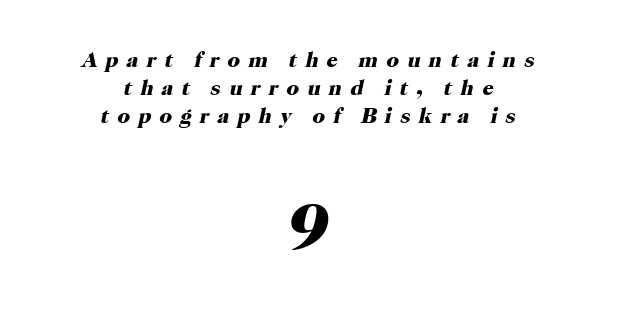
{"serif": "yes", "italic": "yes", "lean": "right", "slant_degrees": 12, "bold": "yes", "weight": "heavy", "width": "normal", "stroke_contrast": "high", "x_height": "medium", "monospaced": "no", "underline": "no", "align": "center", "line_spacing": "normal", "line_spacing_ratio": 1.27, "letter_spacing": "wide", "letter_spacing_em": 0.37, "larger_block": "second", "size_ratio": 3.05, "glyph_px": 67}
